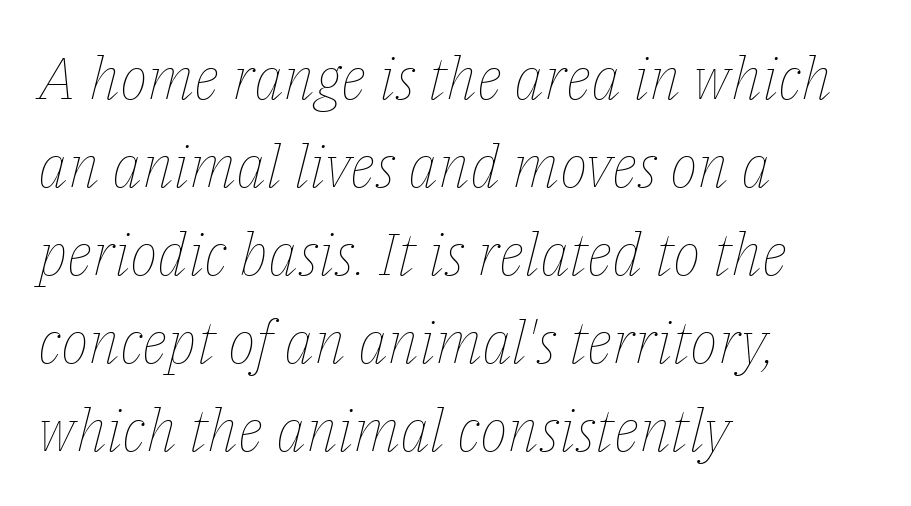
Q: Is the text bold? A: No.
Q: Is the text italic (slanted)? A: Yes, it leans right by about 14 degrees.
Q: Is the text underlined? A: No.
Q: How is the paragraph aligned? A: Left-aligned.
Q: Is the spacing between letters normal or unusually wide? A: Normal.
Q: Is the spacing between lines tight, normal or loose? A: Normal.
Q: Width (condensed, normal, or wide)? A: Normal.
Q: Stroke contrast? A: Low.
Q: x-height? A: Medium.
Q: Monospaced? A: No.
